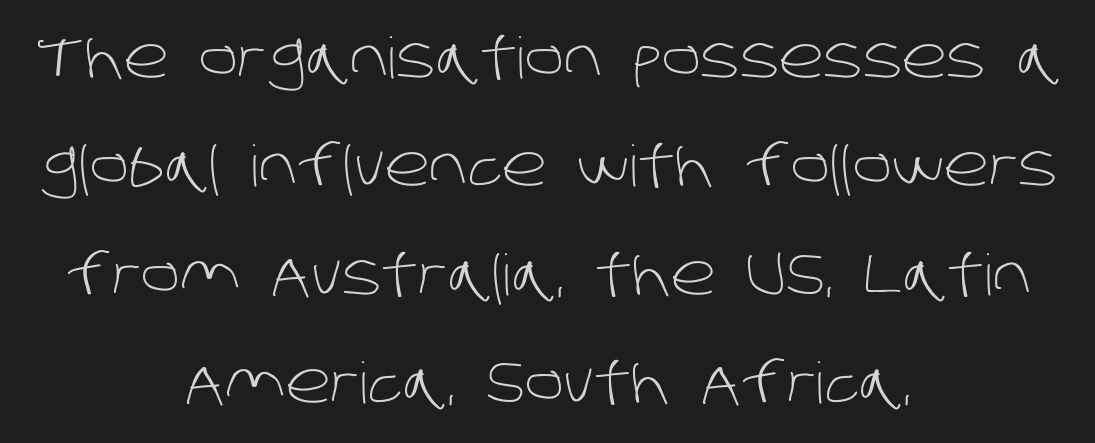
{"serif": "no", "bold": "no", "weight": "light", "width": "normal", "stroke_contrast": "low", "x_height": "large", "monospaced": "no", "underline": "no", "align": "center", "line_spacing": "loose", "line_spacing_ratio": 1.9, "letter_spacing": "normal", "letter_spacing_em": 0.0, "glyph_px": 57}
